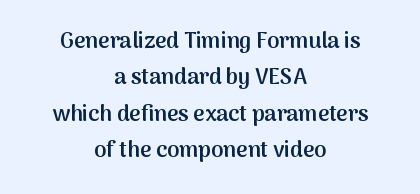
Q: Is the text bold? A: Semi-bold.
Q: Is the text italic (slanted)? A: No, it is upright.
Q: Is the text underlined? A: No.
Q: How is the paragraph aligned? A: Centered.
Q: Is the spacing between letters normal or unusually wide? A: Normal.
Q: Is the spacing between lines tight, normal or loose? A: Normal.
